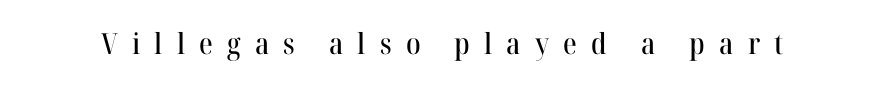
{"serif": "yes", "italic": "no", "width": "normal", "stroke_contrast": "high", "x_height": "medium", "monospaced": "no", "underline": "no", "letter_spacing": "wide", "letter_spacing_em": 0.49, "glyph_px": 29}
